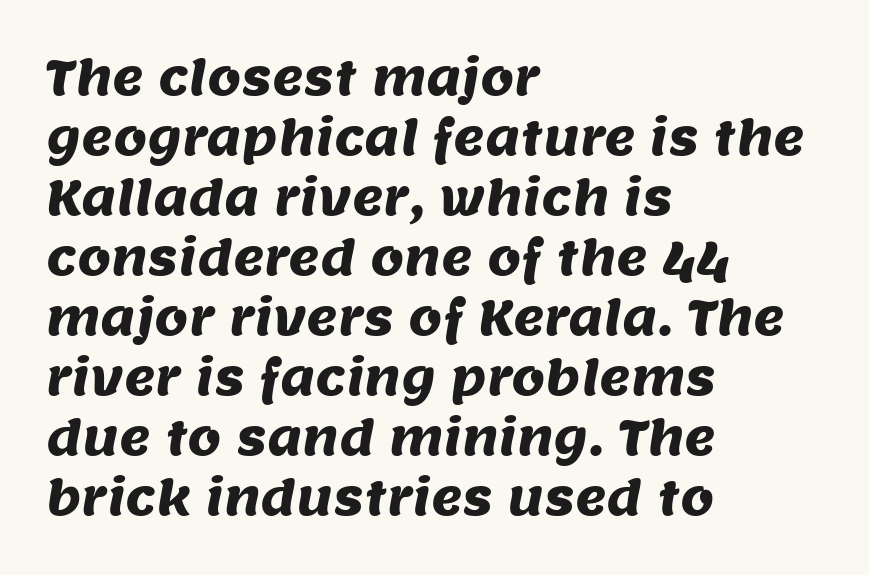
The image shows 48 px sans-serif type; set left-aligned, normal line spacing (1.25x), normal letter spacing, not underlined; medium stroke contrast and a large x-height.
